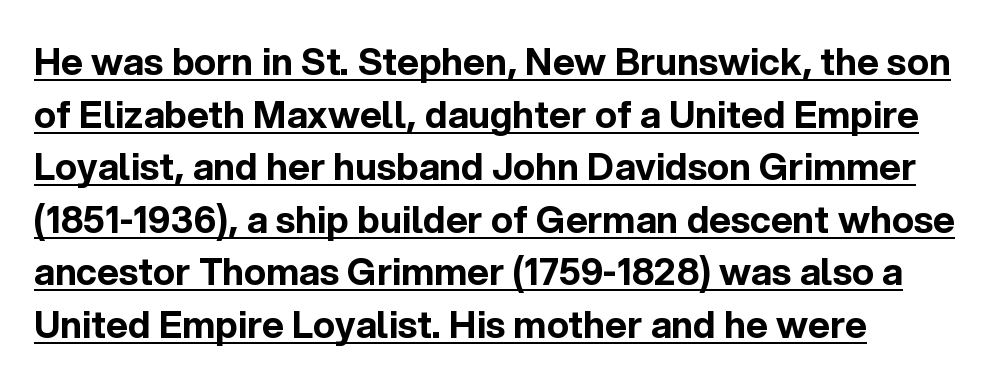
Font category for this specimen: sans-serif. Compared with typical body copy, the letter spacing here is the same. The typesetter chose a ragged-right arrangement here. Students, this is bold: see how much ink each stroke carries. Notice how the stems are strictly vertical — no italics here. Vertical spacing — default.
